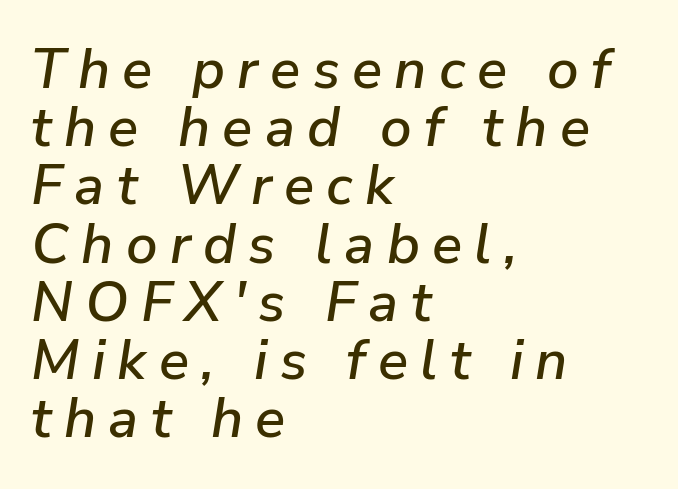
Closely set lines give the paragraph a compact silhouette. Is this a fixed-width face? No — the glyphs have proportional, varying widths. Horizontally, the lines are justified to the leading edge only. The strip under each line holds only bare page. Yep, that's italic — everything's leaning. Letter spacing: wide.
